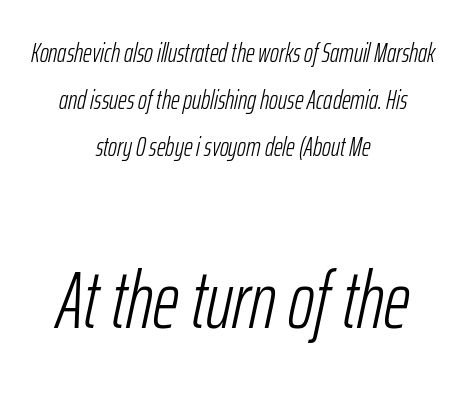
{"italic": "yes", "lean": "right", "slant_degrees": 12, "bold": "no", "weight": "light", "width": "condensed", "stroke_contrast": "low", "x_height": "medium", "monospaced": "no", "underline": "no", "align": "center", "line_spacing_ratio": 1.75, "letter_spacing": "normal", "letter_spacing_em": 0.0, "larger_block": "second", "size_ratio": 2.96, "glyph_px": 80}
